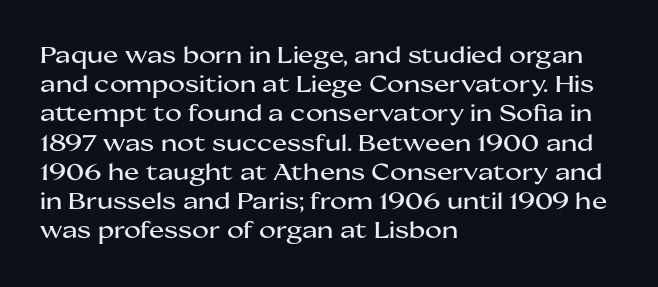
The image shows 23 px text type, upright; set left-aligned, normal line spacing (1.27x), normal letter spacing, not underlined.
